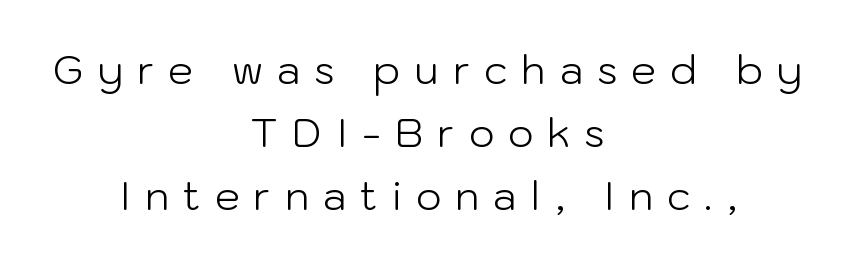
The image shows 40 px light sans-serif type, upright; set centered, normal line spacing (1.58x), unusually wide letter spacing (+0.35 em), not underlined; low stroke contrast and a medium x-height.
